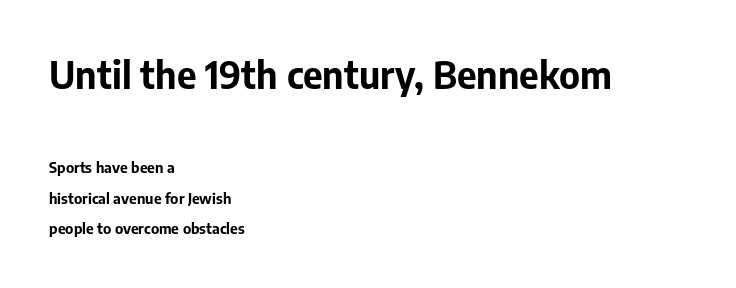
{"serif": "no", "italic": "no", "bold": "yes", "weight": "bold", "width": "normal", "stroke_contrast": "low", "x_height": "medium", "monospaced": "no", "underline": "no", "align": "left", "line_spacing": "loose", "line_spacing_ratio": 2.04, "letter_spacing": "normal", "letter_spacing_em": 0.0, "larger_block": "first", "size_ratio": 2.53, "glyph_px": 38}
